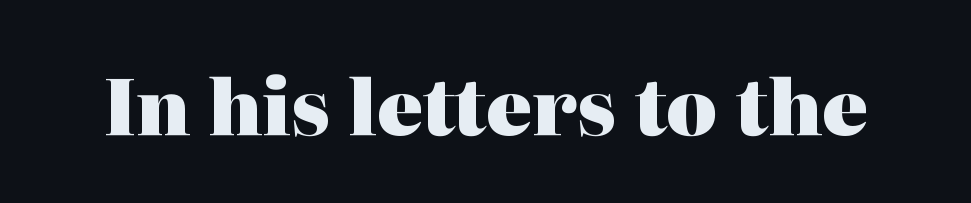
The image shows 77 px heavy serif type, upright; set normal letter spacing, not underlined; high stroke contrast and a medium x-height.
